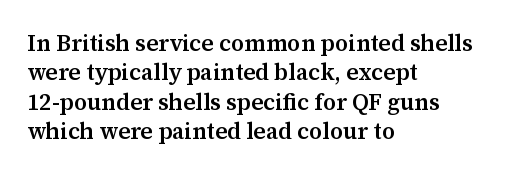
All the whitespace from short lines collects on the right. You could call the tracking neutral — neither tight nor loose. The axis of the letterforms is exactly vertical. Honestly, there is no underline to notice here at all.
